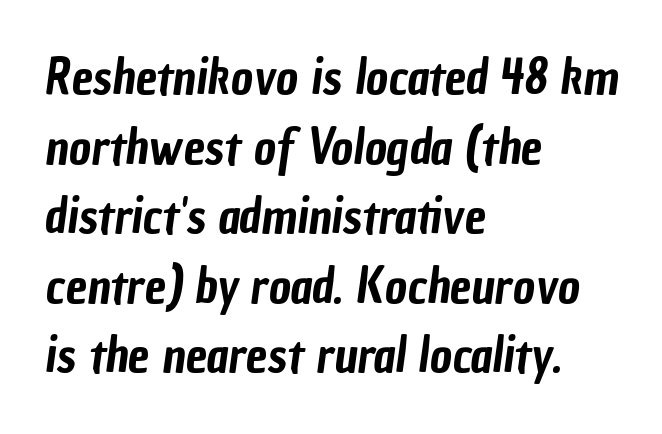
{"serif": "no", "width": "condensed", "stroke_contrast": "low", "x_height": "medium", "monospaced": "no", "underline": "no", "align": "left", "line_spacing": "normal", "line_spacing_ratio": 1.45, "letter_spacing": "normal", "letter_spacing_em": 0.0, "glyph_px": 48}
